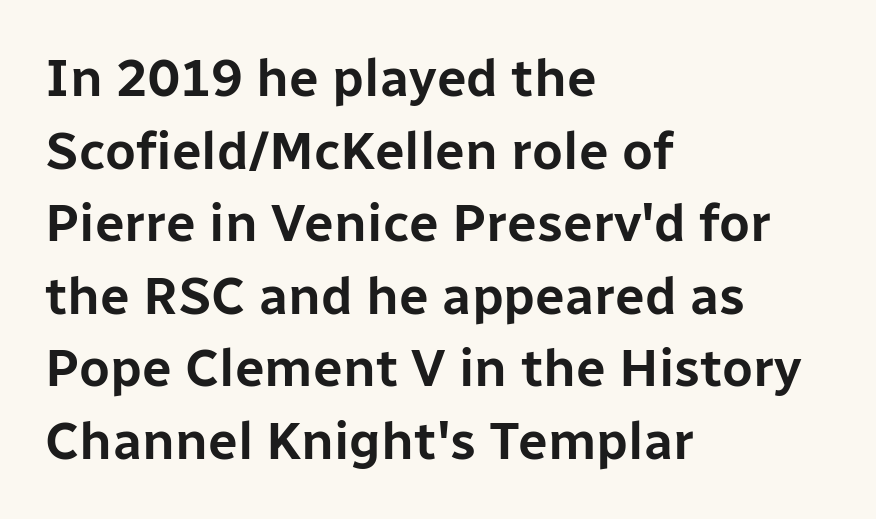
{"serif": "no", "italic": "no", "width": "normal", "stroke_contrast": "low", "x_height": "medium", "monospaced": "no", "underline": "no", "align": "left", "line_spacing": "normal", "line_spacing_ratio": 1.37, "letter_spacing": "normal", "letter_spacing_em": 0.0, "glyph_px": 53}
